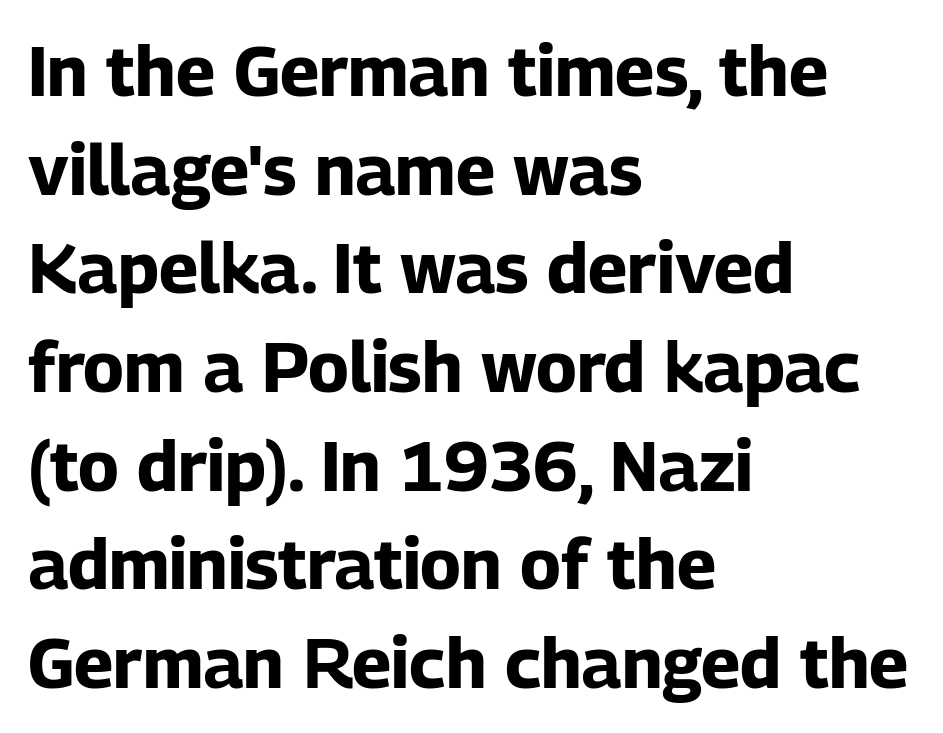
Lines of text with bare space underneath. Chunky letters — that's bold for sure. Looks like regular typesetting: each glyph gets only the width it needs. The face used here is rendered with its standard letterfit. Where is the straight margin? On the left.
